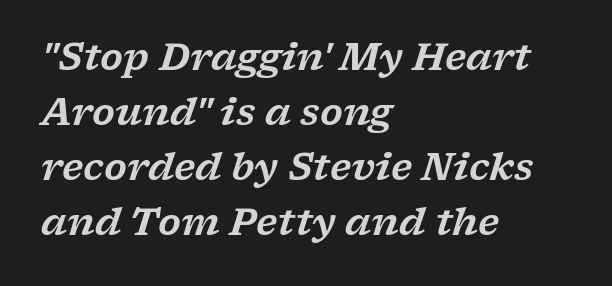
Regarding leading, the lines here are spaced in the standard way. There is no visible air inserted between adjacent glyphs. The text block is weighted toward the left margin, trailing off unevenly rightward. Yep, those are serifs on the letters. These lines are rendered in a variable-pitch font.
